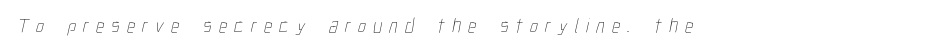
The tracking jumps out immediately: characters are airy and widely separated. The passage shown is not underscored anywhere. Vertical stems look standard width or narrower in stroke.
